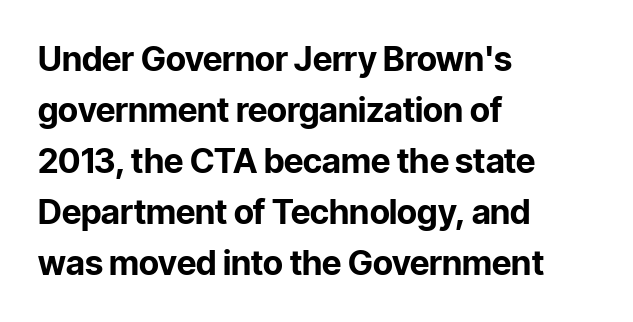
Q: Is the text bold? A: Yes.
Q: Is the text italic (slanted)? A: No, it is upright.
Q: Is the typeface a serif or a sans-serif typeface? A: Sans-serif.
Q: Is the text underlined? A: No.
Q: How is the paragraph aligned? A: Left-aligned.
Q: Is the spacing between letters normal or unusually wide? A: Normal.
Q: Is the spacing between lines tight, normal or loose? A: Normal.
Q: Width (condensed, normal, or wide)? A: Normal.
Q: Stroke contrast? A: Low.
Q: x-height? A: Medium.
Q: Monospaced? A: No.
